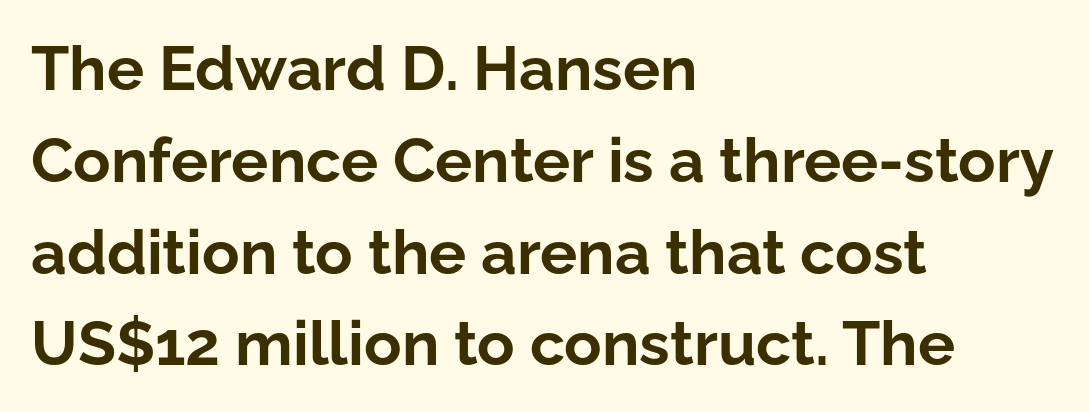
Think of a printed novel: that variable character pitch is what you see here. Interline gaps are of average width in this sample. The designer went with a sans here, leaving each stem footless. Posture: upright roman.
